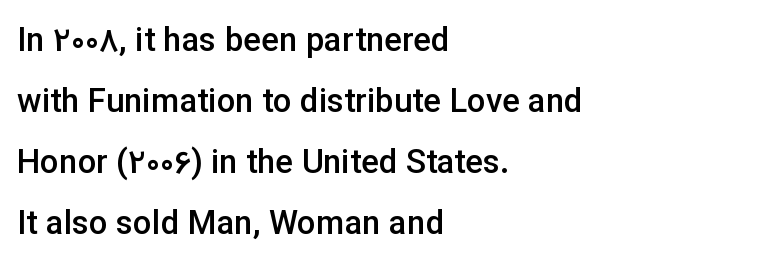
The image shows 33 px semibold sans-serif type, upright; set left-aligned, line spacing 1.85x, normal letter spacing, not underlined; low stroke contrast and a medium x-height.
